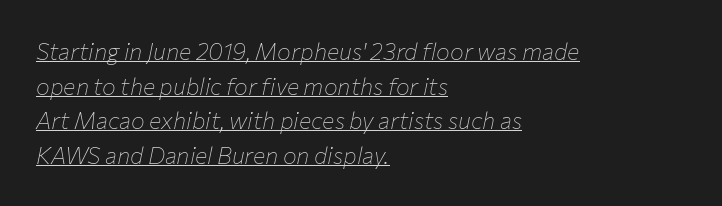
The face used here appears with an underline applied. The whole block is typeset with a tilt. The designer left line spacing at the default. Stems and bowls with no extra thickness — not bold.
